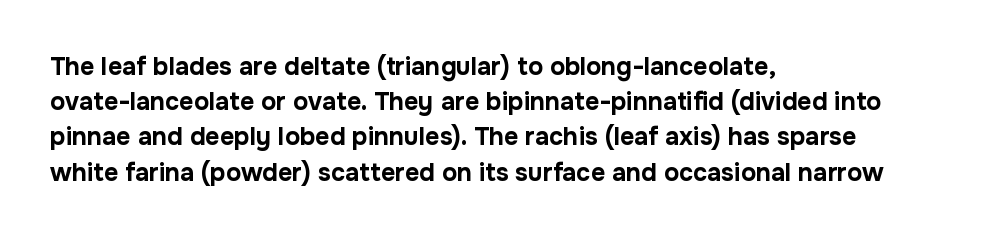
The image shows 25 px bold type, upright; set left-aligned, normal line spacing (1.41x), normal letter spacing, not underlined.
